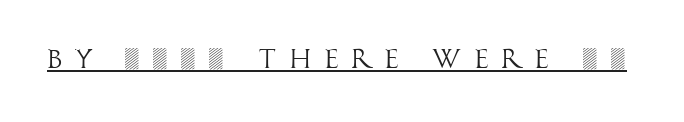
The image shows 27 px text type, upright; set unusually wide letter spacing (+0.46 em), underlined.
